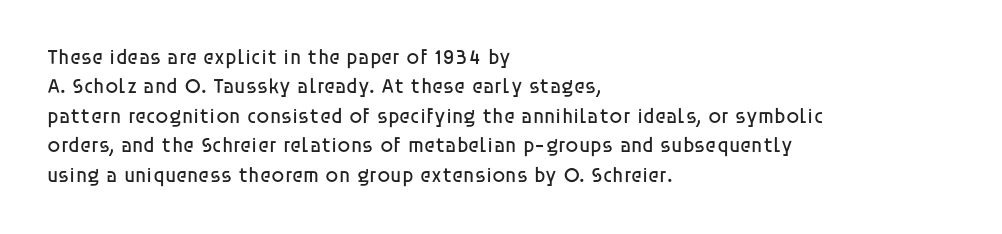
Q: Is the text bold? A: No.
Q: Is the text italic (slanted)? A: No, it is upright.
Q: Is the text underlined? A: No.
Q: How is the paragraph aligned? A: Left-aligned.
Q: Is the spacing between letters normal or unusually wide? A: Normal.
Q: Is the spacing between lines tight, normal or loose? A: Normal.
